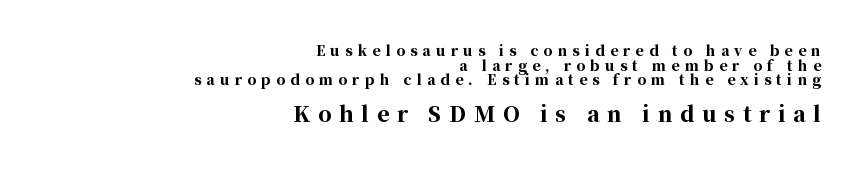
The image shows 21 px bold type, upright; set right-aligned, tight line spacing (1.04x), unusually wide letter spacing (+0.37 em), not underlined; the second (bottom) block is 1.5x larger.
